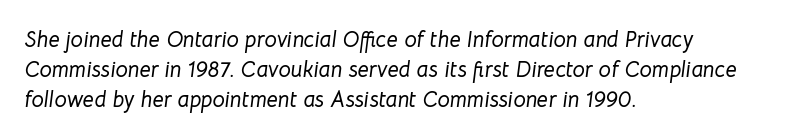
Q: Is the text italic (slanted)? A: Yes, it leans right by about 8 degrees.
Q: Is the text underlined? A: No.
Q: How is the paragraph aligned? A: Left-aligned.
Q: Is the spacing between letters normal or unusually wide? A: Normal.
Q: Is the spacing between lines tight, normal or loose? A: Normal.
